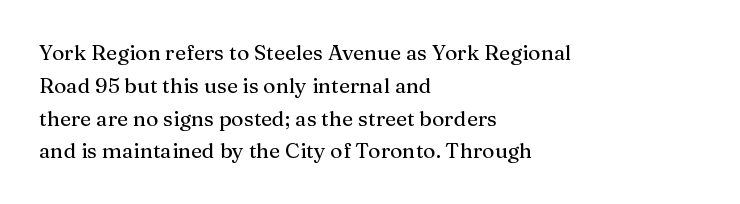
Q: Is the text italic (slanted)? A: No, it is upright.
Q: Is the text underlined? A: No.
Q: How is the paragraph aligned? A: Left-aligned.
Q: Is the spacing between letters normal or unusually wide? A: Normal.
Q: Is the spacing between lines tight, normal or loose? A: Normal.
